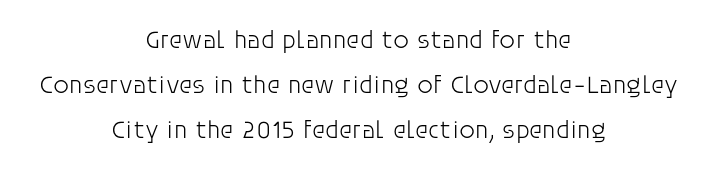
The image shows 25 px text type, upright; set centered, line spacing 1.8x, normal letter spacing, not underlined.
